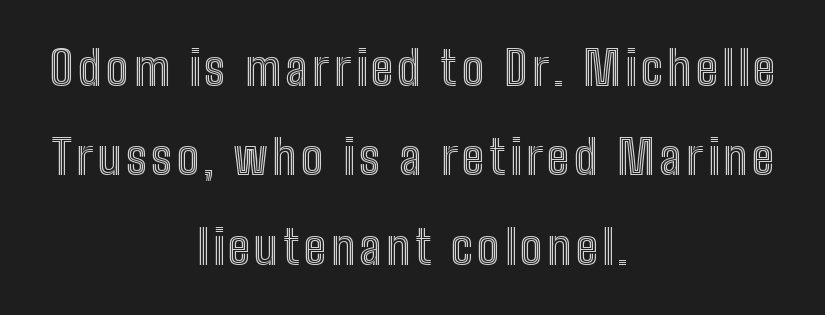
{"italic": "no", "width": "condensed", "x_height": "medium", "monospaced": "no", "underline": "no", "align": "center", "line_spacing": "loose", "line_spacing_ratio": 1.9, "glyph_px": 47}
